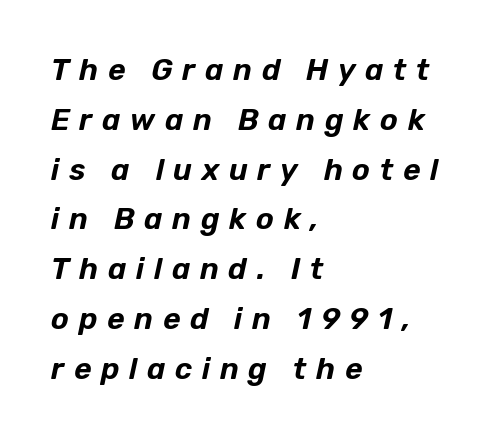
The image shows 30 px text type, italic (leaning right); set left-aligned, normal line spacing (1.66x), unusually wide letter spacing (+0.32 em), not underlined; low stroke contrast and a medium x-height.
